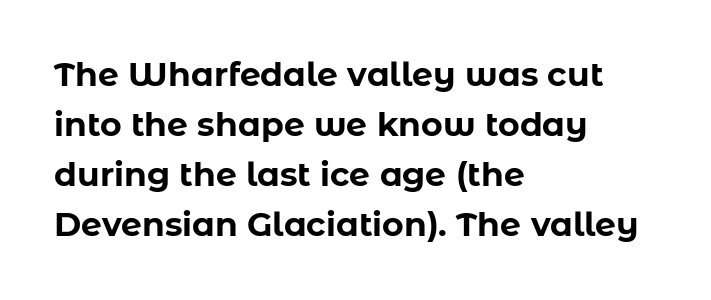
{"serif": "no", "italic": "no", "bold": "yes", "weight": "bold", "width": "normal", "stroke_contrast": "low", "x_height": "medium", "monospaced": "no", "underline": "no", "align": "left", "line_spacing": "normal", "line_spacing_ratio": 1.52, "letter_spacing": "normal", "letter_spacing_em": 0.0, "glyph_px": 33}
